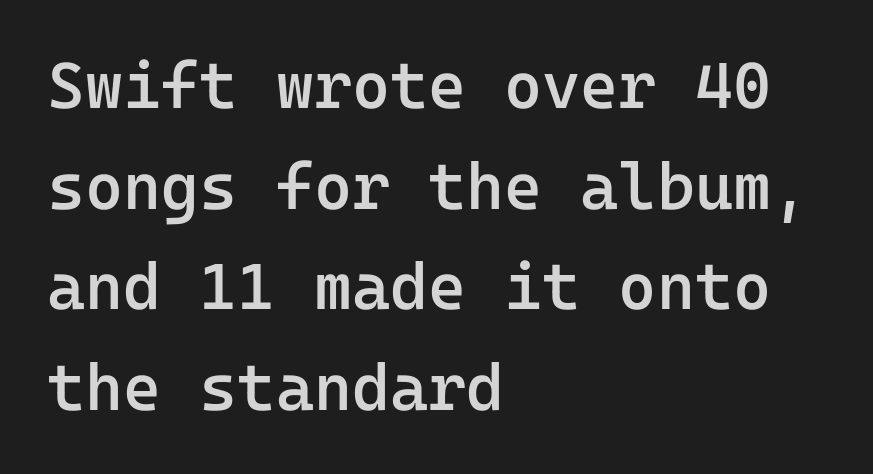
{"serif": "no", "italic": "no", "bold": "semi", "weight": "semibold", "width": "normal", "stroke_contrast": "low", "x_height": "medium", "monospaced": "yes", "underline": "no", "align": "left", "line_spacing": "normal", "line_spacing_ratio": 1.55, "letter_spacing": "normal", "letter_spacing_em": 0.0, "glyph_px": 65}
